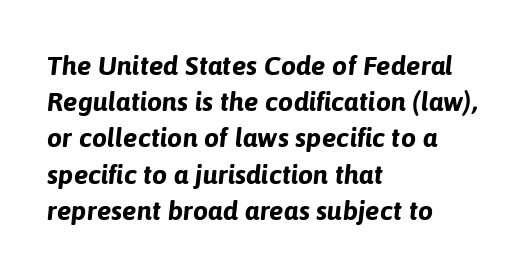
Q: Is the text bold? A: Yes.
Q: Is the text italic (slanted)? A: Yes, it leans right by about 6 degrees.
Q: Is the text underlined? A: No.
Q: How is the paragraph aligned? A: Left-aligned.
Q: Is the spacing between letters normal or unusually wide? A: Normal.
Q: Is the spacing between lines tight, normal or loose? A: Normal.
